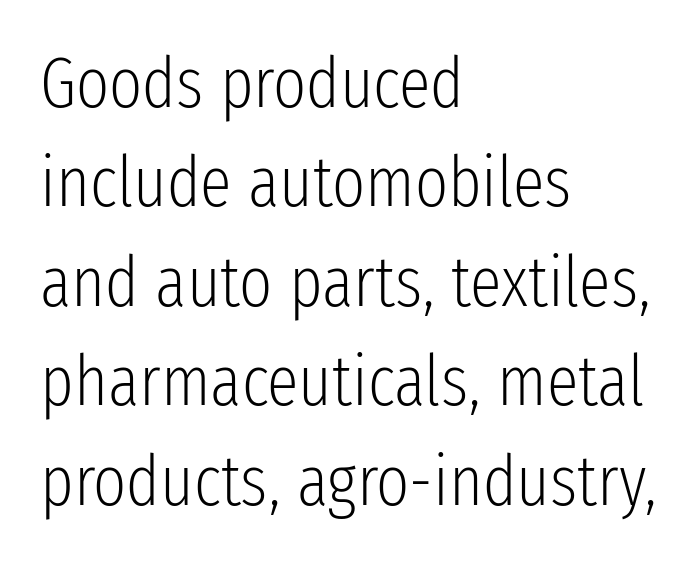
{"serif": "no", "italic": "no", "bold": "no", "weight": "light", "width": "condensed", "stroke_contrast": "low", "x_height": "medium", "monospaced": "no", "underline": "no", "align": "left", "line_spacing": "normal", "line_spacing_ratio": 1.4, "letter_spacing": "normal", "letter_spacing_em": 0.0, "glyph_px": 71}
